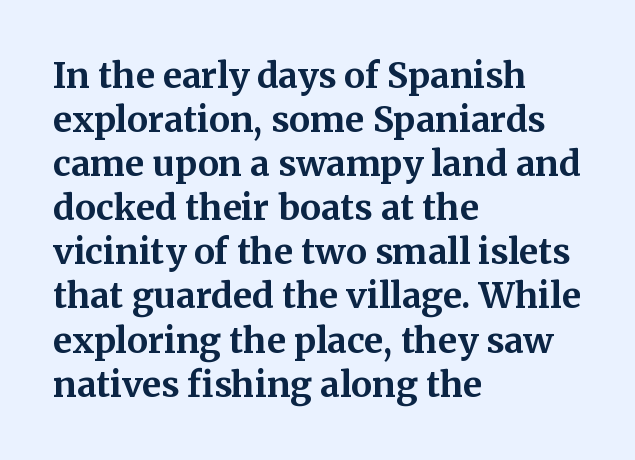
The letterforms sit shoulder to shoulder at normal distance. These lines are composed in type with serifs. Is the block centered? No — it sits flush against the left margin. The font's upright variant was chosen for this text. The passage shown is typed in a proportional face where columns would drift.
